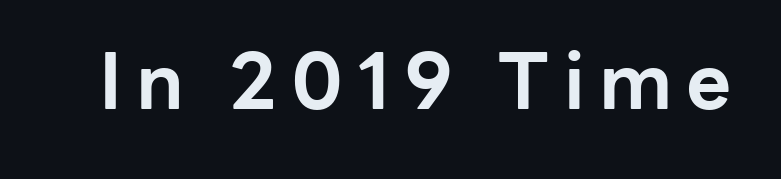
Q: Is the text bold? A: Yes.
Q: Is the text italic (slanted)? A: No, it is upright.
Q: Is the typeface a serif or a sans-serif typeface? A: Sans-serif.
Q: Is the text underlined? A: No.
Q: Width (condensed, normal, or wide)? A: Normal.
Q: Stroke contrast? A: Low.
Q: x-height? A: Medium.
Q: Monospaced? A: No.
